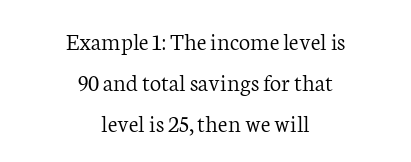
The leading is moderate, giving the passage an even texture. The weight would be labelled regular, book, light, or lighter still. The gap between lines stays unmarked. Compared with a flush-left layout, this one balances lines on the center instead. Posture: straight, roman, zero tilt.
